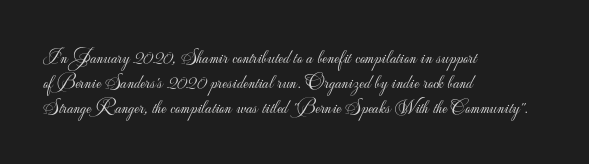
Underline: absent. These glyphs show unthickened strokes, regular width or finer. The leading is moderate, giving the passage an even texture.
